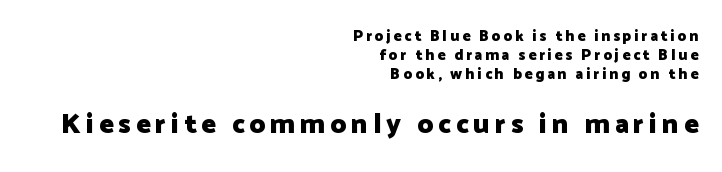
Whoever set this chose a conventional vertical rhythm. Teacher's note: observe the even right margin — that is flush-right alignment. The font's upright variant was chosen for this text. The words here are not underlined. The designer gave the closing block more size than the opening block.
